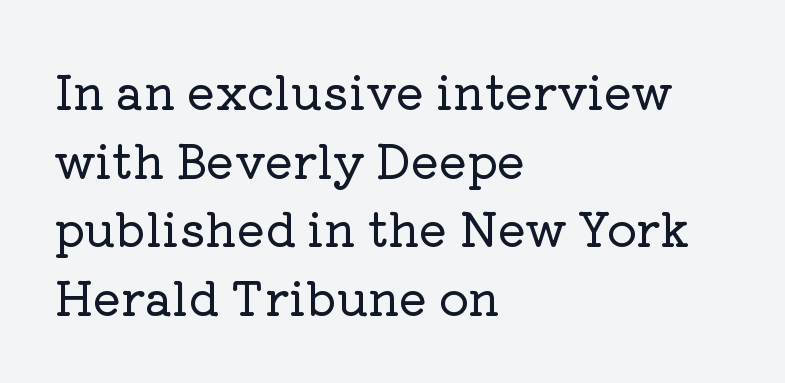
Caption: multi-line text, flush left, ragged right. Compared with typical body copy, the letter spacing here is the same. This is serif lettering, the kind often seen in printed books. The rendering uses natural spacing where letterforms have individual widths.
